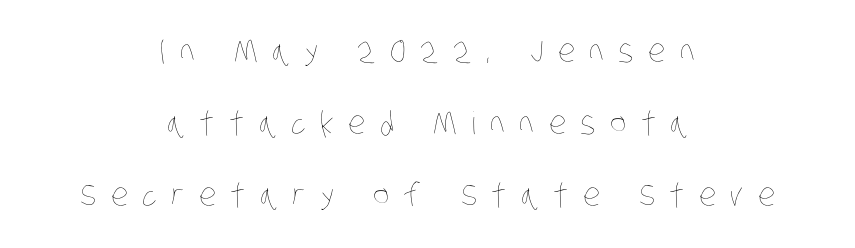
Q: Is the text bold? A: No.
Q: Is the text underlined? A: No.
Q: How is the paragraph aligned? A: Centered.
Q: Is the spacing between letters normal or unusually wide? A: Unusually wide.
Q: Is the spacing between lines tight, normal or loose? A: Loose.
Q: Width (condensed, normal, or wide)? A: Condensed.
Q: Stroke contrast? A: Low.
Q: x-height? A: Large.
Q: Monospaced? A: No.
